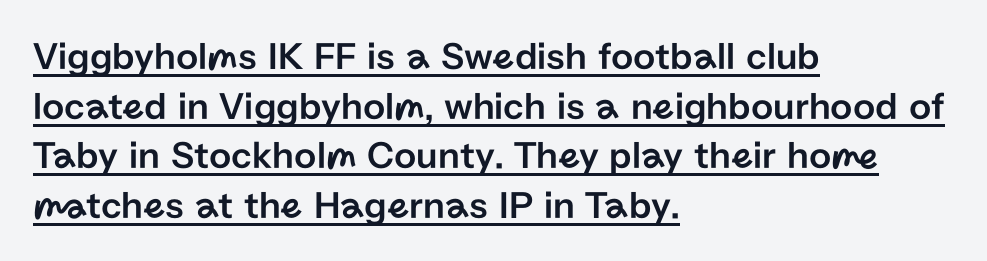
{"serif": "no", "italic": "no", "width": "normal", "stroke_contrast": "low", "x_height": "medium", "monospaced": "no", "underline": "yes", "align": "left", "line_spacing": "normal", "line_spacing_ratio": 1.27, "letter_spacing": "normal", "letter_spacing_em": 0.0, "glyph_px": 39}
